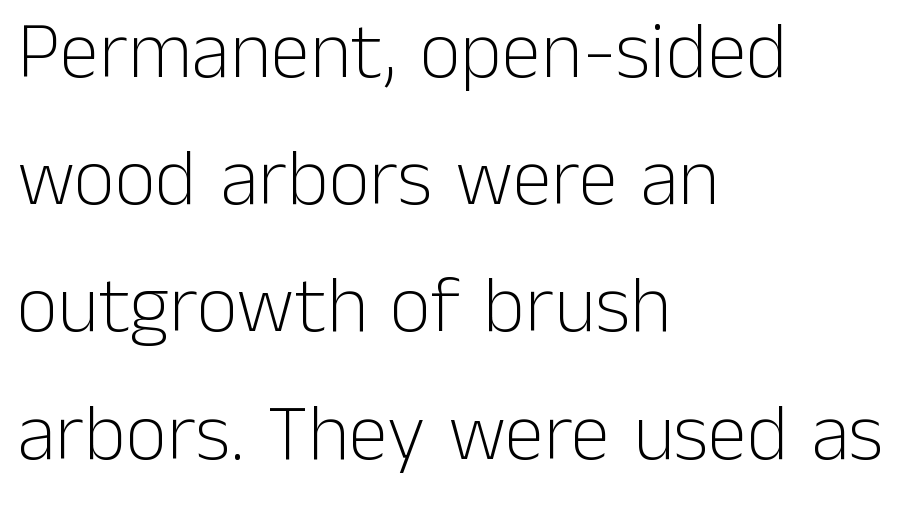
Is there any slant? The stems are plumb. Is this a heavy cut? Hardly; it is regular or lighter. The vertical gap from one line to the next is medium. A typesetter would call this zero additional tracking.
